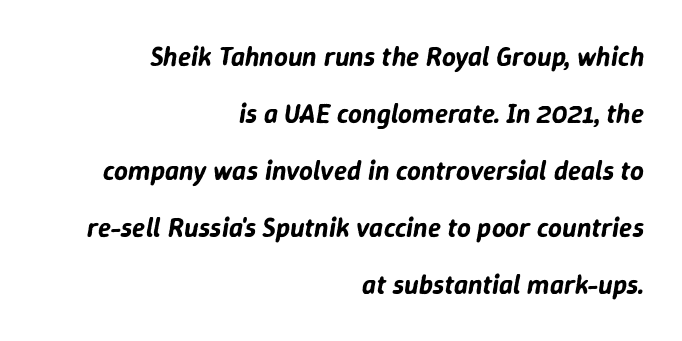
{"italic": "yes", "lean": "right", "slant_degrees": 9, "underline": "no", "align": "right", "line_spacing": "loose", "line_spacing_ratio": 2.11, "letter_spacing": "normal", "letter_spacing_em": 0.0, "glyph_px": 27}
